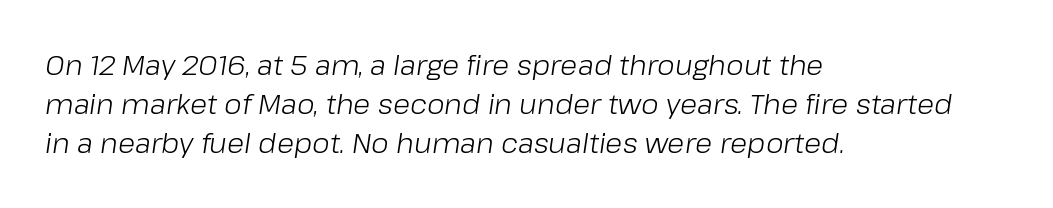
{"italic": "yes", "lean": "right", "slant_degrees": 8, "bold": "no", "weight": "light", "width": "normal", "stroke_contrast": "low", "x_height": "medium", "monospaced": "no", "underline": "no", "align": "left", "line_spacing": "normal", "line_spacing_ratio": 1.4, "letter_spacing": "normal", "letter_spacing_em": 0.0, "glyph_px": 28}
